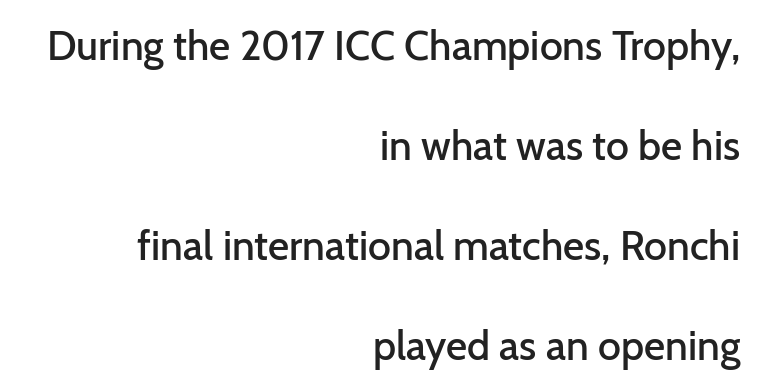
{"serif": "no", "italic": "no", "bold": "semi", "weight": "semibold", "width": "normal", "stroke_contrast": "low", "x_height": "medium", "monospaced": "no", "underline": "no", "align": "right", "line_spacing": "loose", "line_spacing_ratio": 2.44, "letter_spacing": "normal", "letter_spacing_em": 0.0, "glyph_px": 41}
